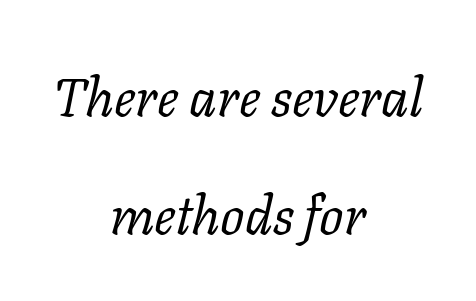
Examine the stroke ends and you'll spot serifs. Check the space under the baseline: it is left empty. The letters are slanted; this is an italic face. A quiet, ordinary-to-light weight characterises the typeface. Honestly, the letter spacing is just normal — you wouldn't notice it. The line-height multiplier appears high, well above default.
